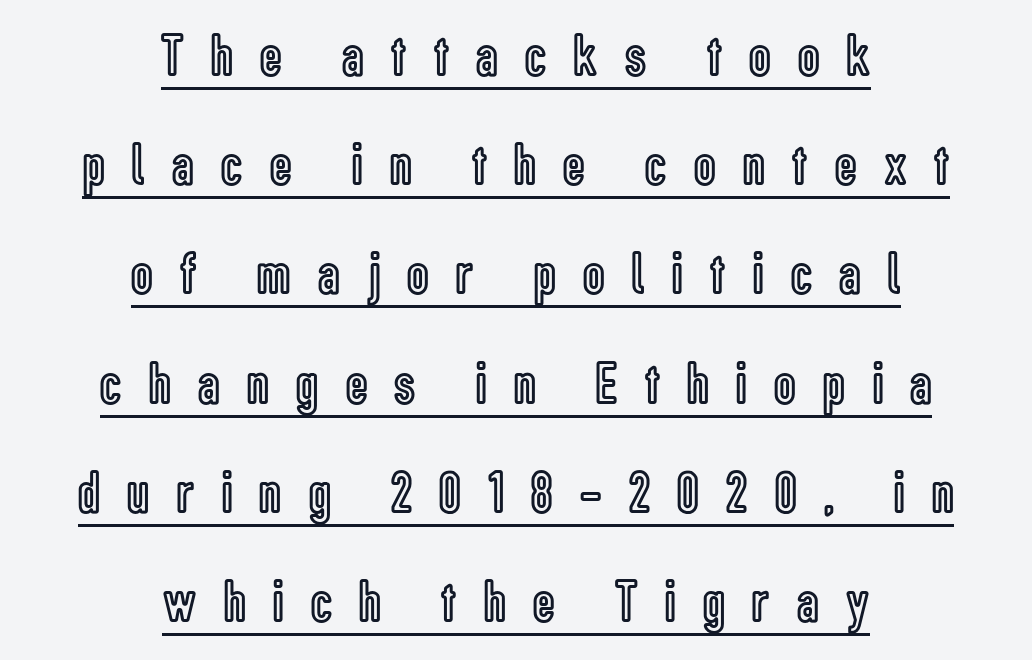
You can see a thin bar hugging the bottom of the glyphs. This sample has the flowing, uneven cadence of proportional lettering. Designer's note — italics off, roman on. Letter spacing: wide. Centered paragraph, ragged on both sides.
